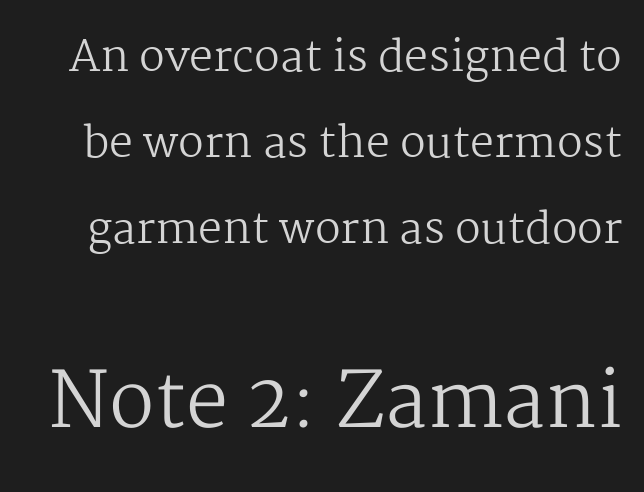
The image shows 76 px regular-weight serif type, upright; set loose line spacing (2.0x), normal letter spacing, not underlined; the second (bottom) block is 1.77x larger; medium stroke contrast and a medium x-height.
